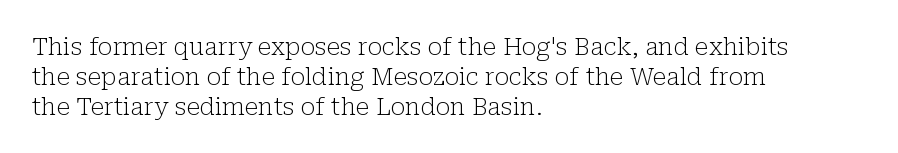
The image shows 24 px text type, upright; set left-aligned, line spacing 1.24x, normal letter spacing, not underlined.
